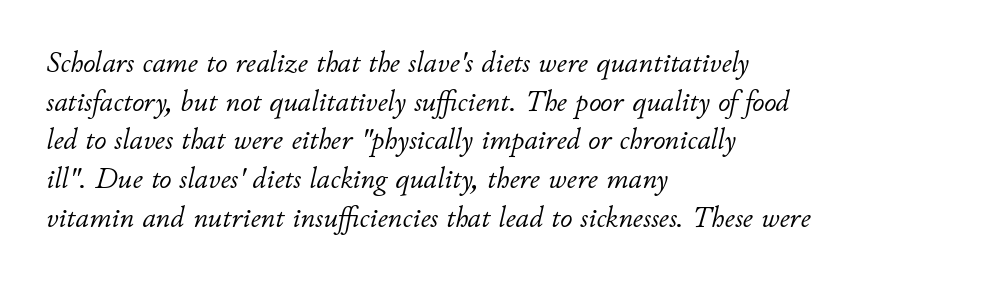
{"italic": "yes", "lean": "right", "slant_degrees": 11, "bold": "no", "weight": "light", "width": "normal", "stroke_contrast": "low", "x_height": "small", "monospaced": "no", "underline": "no", "align": "left", "line_spacing": "normal", "line_spacing_ratio": 1.29, "letter_spacing": "normal", "letter_spacing_em": 0.0, "glyph_px": 30}
